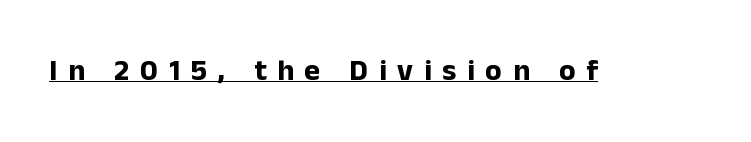
These lines were composed using upright roman letters. Are there feet on the stems? There aren't — it's a sans. Is there an underline? Yes — a line sits under the letters. These lines are rendered in a variable-pitch font. Strong, thick strokes mark this as bold type. This rendering widens character spacing well past its baseline value.
